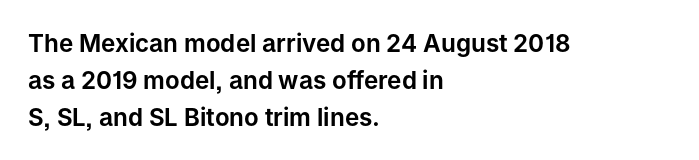
{"italic": "no", "underline": "no", "align": "left", "line_spacing": "normal", "line_spacing_ratio": 1.54, "letter_spacing": "normal", "letter_spacing_em": 0.0, "glyph_px": 24}
